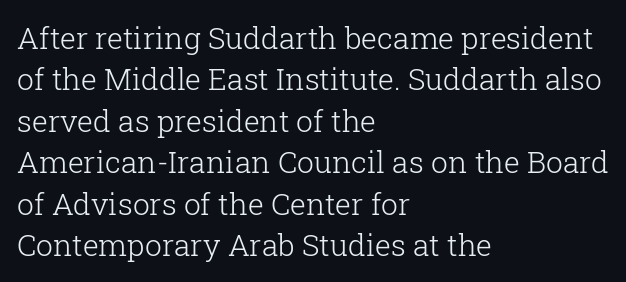
Evenly set lines give the paragraph a standard silhouette. A typesetter would call this zero additional tracking. Every row of glyphs begins at an identical x-position on the left. No extra ink here — the face is not bold. Nope, not italic — everything's standing straight. In terms of letterform style, serifs are clearly present.
